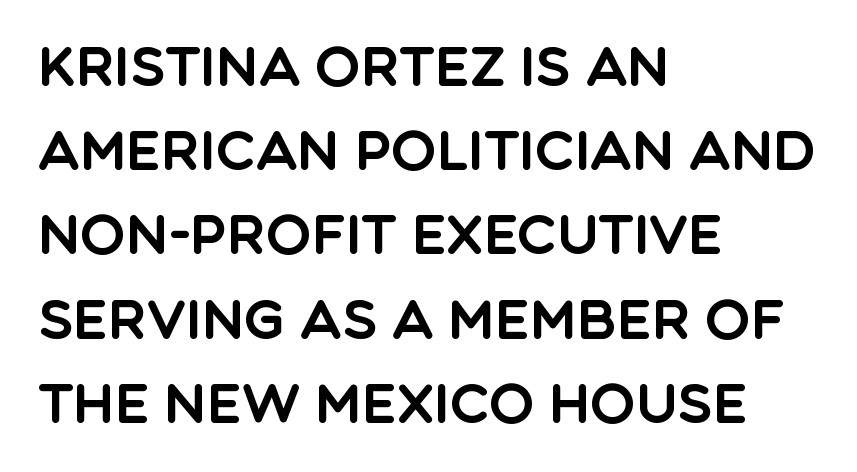
{"serif": "no", "italic": "no", "width": "normal", "x_height": "large", "monospaced": "no", "underline": "no", "align": "left", "line_spacing": "normal", "line_spacing_ratio": 1.56, "letter_spacing": "normal", "letter_spacing_em": 0.0, "glyph_px": 54}
